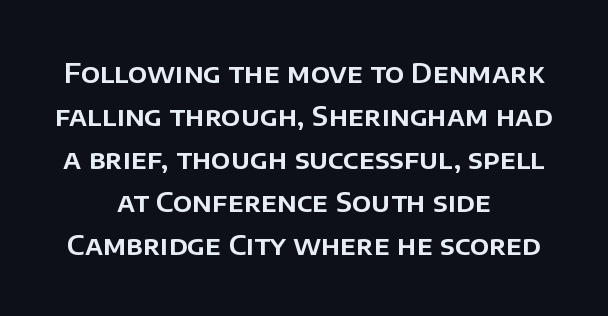
Between one letter and the next there's only the usual sliver of space. The whitespace from short lines is split evenly between both sides. The space between consecutive lines is moderate. The baseline area is clear.
